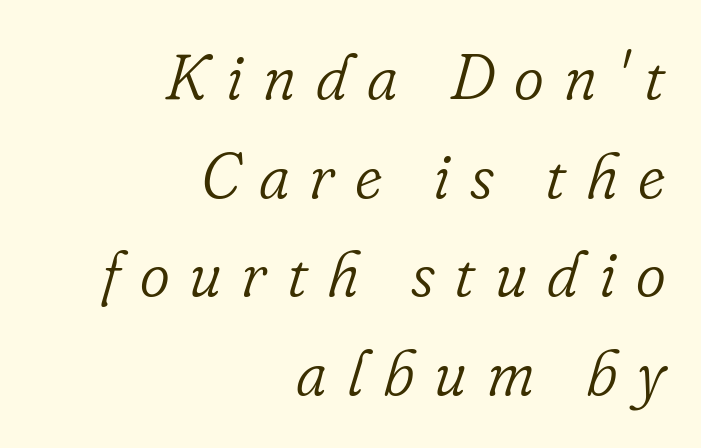
Q: Is the text bold? A: No.
Q: Is the text italic (slanted)? A: Yes, it leans right by about 16 degrees.
Q: Is the typeface a serif or a sans-serif typeface? A: Serif.
Q: Is the text underlined? A: No.
Q: How is the paragraph aligned? A: Right-aligned.
Q: Is the spacing between letters normal or unusually wide? A: Unusually wide.
Q: Is the spacing between lines tight, normal or loose? A: Normal.
Q: Width (condensed, normal, or wide)? A: Normal.
Q: Stroke contrast? A: Low.
Q: x-height? A: Small.
Q: Monospaced? A: No.
